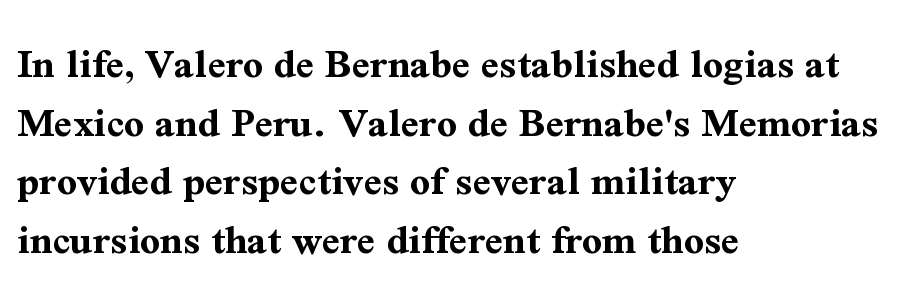
Q: Is the text bold? A: Yes.
Q: Is the text italic (slanted)? A: No, it is upright.
Q: Is the typeface a serif or a sans-serif typeface? A: Serif.
Q: Is the text underlined? A: No.
Q: How is the paragraph aligned? A: Left-aligned.
Q: Is the spacing between letters normal or unusually wide? A: Normal.
Q: Is the spacing between lines tight, normal or loose? A: Normal.
Q: Width (condensed, normal, or wide)? A: Normal.
Q: Stroke contrast? A: Medium.
Q: x-height? A: Medium.
Q: Monospaced? A: No.
